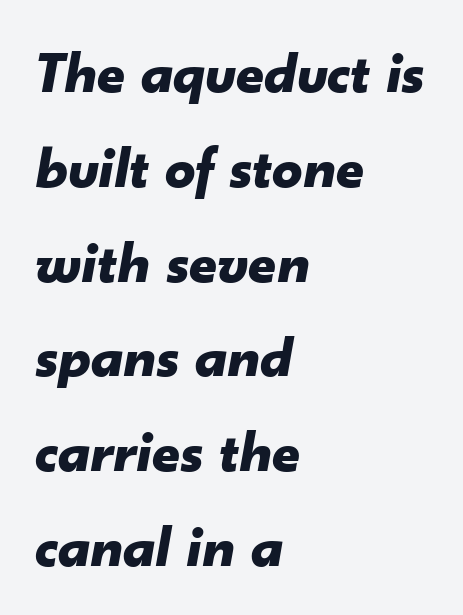
Q: Is the text bold? A: Yes.
Q: Is the text italic (slanted)? A: Yes, it leans right by about 10 degrees.
Q: Is the text underlined? A: No.
Q: How is the paragraph aligned? A: Left-aligned.
Q: Is the spacing between letters normal or unusually wide? A: Normal.
Q: Is the spacing between lines tight, normal or loose? A: Normal.
Q: Width (condensed, normal, or wide)? A: Normal.
Q: Stroke contrast? A: Low.
Q: x-height? A: Small.
Q: Monospaced? A: No.
